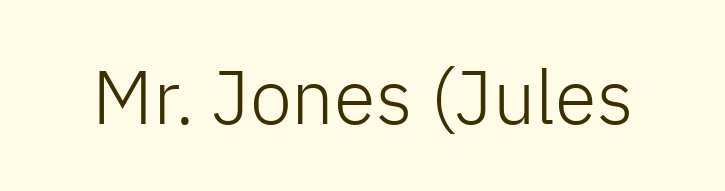
Nothing sits at the stroke ends, so this counts as sans-serif. It's the straight-up-and-down kind of type. Words appear dense and cohesive because spacing is normal. Letters rest on an invisible, unmarked baseline. The letters advance in unequal steps, a hallmark of proportional type. Caption: face not bold, strokes unweighted.
